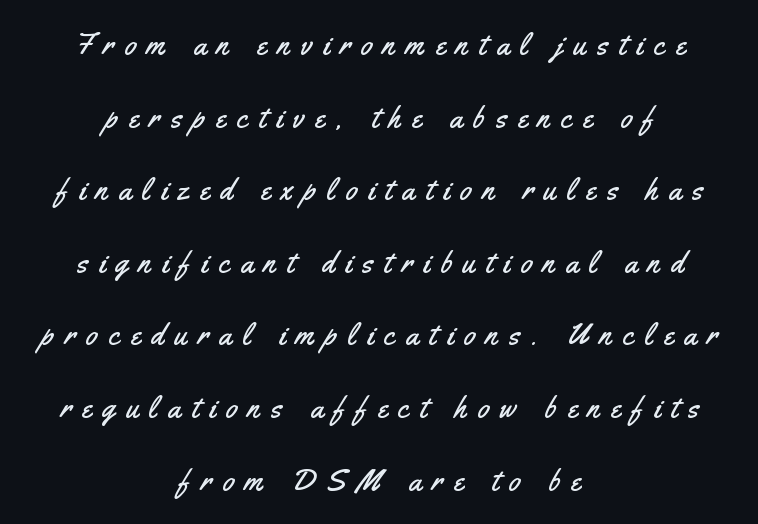
Q: Is the text italic (slanted)? A: Yes.
Q: Is the typeface a serif or a sans-serif typeface? A: Sans-serif.
Q: Is the text underlined? A: No.
Q: How is the paragraph aligned? A: Centered.
Q: Is the spacing between letters normal or unusually wide? A: Unusually wide.
Q: Is the spacing between lines tight, normal or loose? A: Loose.
Q: Width (condensed, normal, or wide)? A: Condensed.
Q: Stroke contrast? A: Medium.
Q: x-height? A: Small.
Q: Monospaced? A: No.
